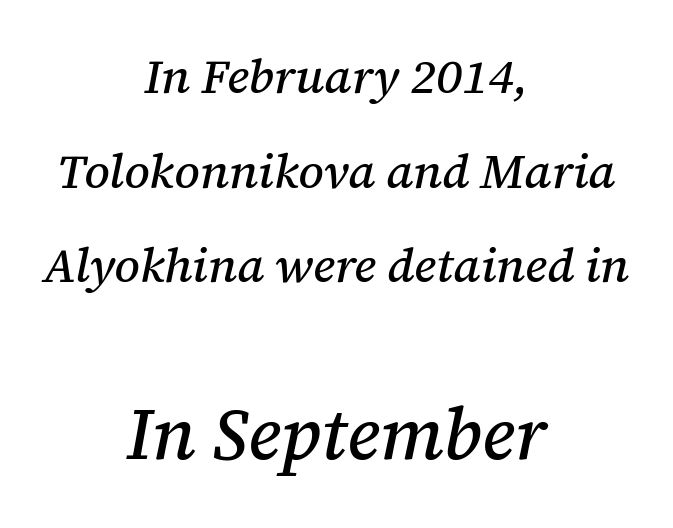
The image shows 72 px serif type, italic (leaning right); set centered, loose line spacing (1.97x), normal letter spacing, not underlined; the second (bottom) block is 1.5x larger; medium stroke contrast and a medium x-height.
